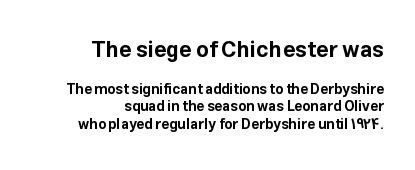
Q: Is the text bold? A: Yes.
Q: Is the text italic (slanted)? A: No, it is upright.
Q: Is the text underlined? A: No.
Q: How is the paragraph aligned? A: Right-aligned.
Q: Is the spacing between letters normal or unusually wide? A: Normal.
Q: Is the spacing between lines tight, normal or loose? A: Normal.
Q: Which block of text is set in a larger size, the first (top) or the second (bottom)? A: The first (top) one.
